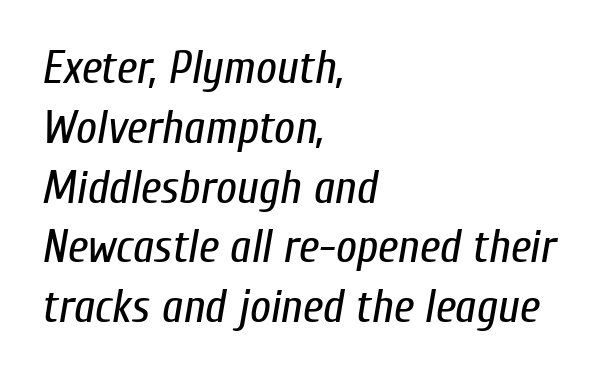
Is this a fixed-width face? No — the glyphs have proportional, varying widths. The leading is moderate, giving the passage an even texture. The passage shown has conventional tracking throughout. Short and long lines alike share a common starting point at left. Notice how the stems are inclined rather than vertical — that's the hallmark of italics. The weight tops out at a normal text grade.
